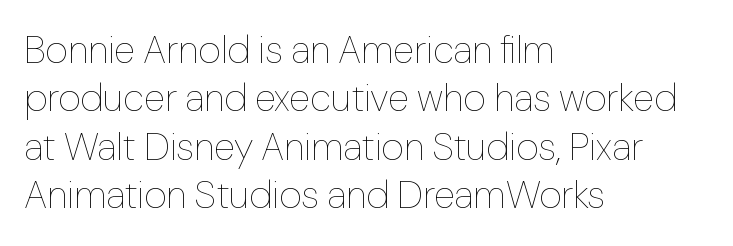
Q: Is the text bold? A: No.
Q: Is the text italic (slanted)? A: No, it is upright.
Q: Is the text underlined? A: No.
Q: How is the paragraph aligned? A: Left-aligned.
Q: Is the spacing between letters normal or unusually wide? A: Normal.
Q: Width (condensed, normal, or wide)? A: Normal.
Q: Stroke contrast? A: Low.
Q: x-height? A: Medium.
Q: Monospaced? A: No.
